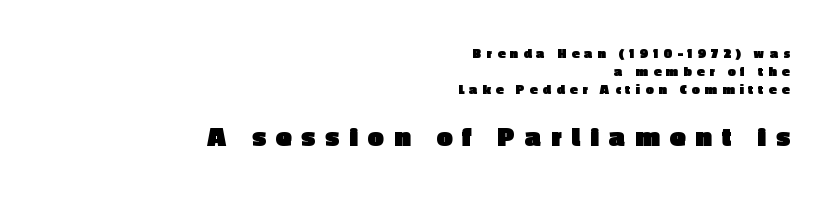
Q: Is the text bold? A: Yes.
Q: Is the text italic (slanted)? A: No, it is upright.
Q: Is the typeface a serif or a sans-serif typeface? A: Sans-serif.
Q: Is the text underlined? A: No.
Q: How is the paragraph aligned? A: Right-aligned.
Q: Is the spacing between letters normal or unusually wide? A: Unusually wide.
Q: Is the spacing between lines tight, normal or loose? A: Normal.
Q: Which block of text is set in a larger size, the first (top) or the second (bottom)? A: The second (bottom) one.
Q: Width (condensed, normal, or wide)? A: Normal.
Q: x-height? A: Medium.
Q: Monospaced? A: No.
